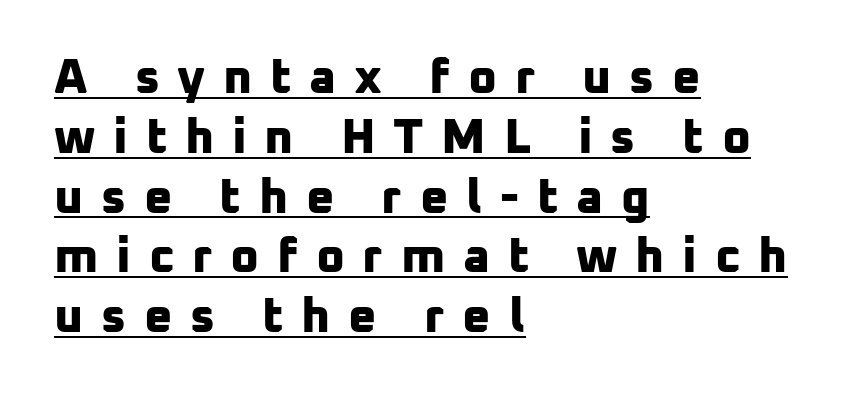
{"serif": "no", "bold": "yes", "weight": "bold", "width": "normal", "stroke_contrast": "low", "x_height": "medium", "monospaced": "no", "underline": "yes", "align": "left", "line_spacing_ratio": 1.22, "letter_spacing": "wide", "letter_spacing_em": 0.36, "glyph_px": 49}
